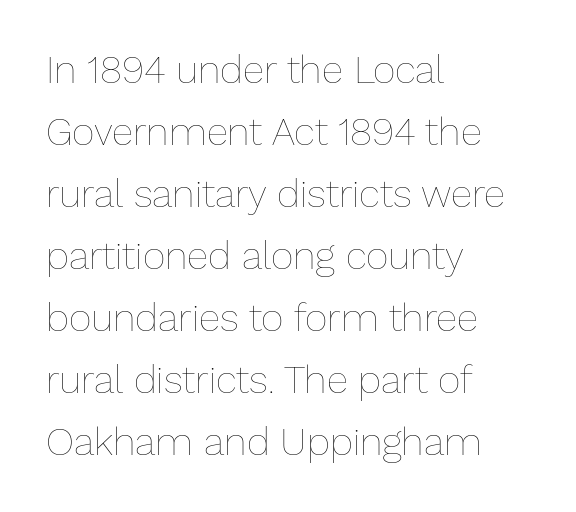
{"italic": "no", "bold": "no", "weight": "thin", "width": "normal", "stroke_contrast": "low", "x_height": "medium", "monospaced": "no", "underline": "no", "align": "left", "line_spacing": "normal", "line_spacing_ratio": 1.59, "letter_spacing": "normal", "letter_spacing_em": 0.0, "glyph_px": 39}
